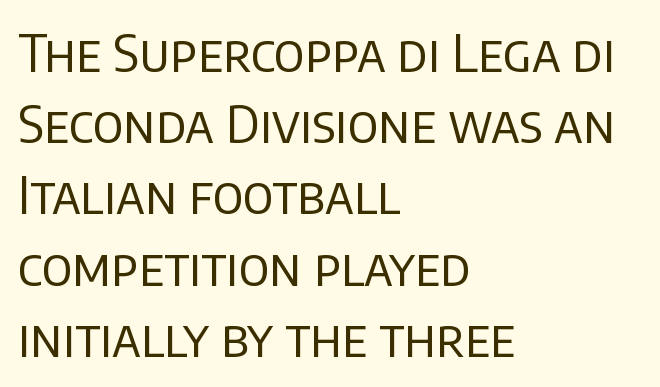
{"serif": "no", "italic": "no", "bold": "no", "weight": "regular", "width": "normal", "stroke_contrast": "low", "x_height": "large", "monospaced": "no", "underline": "no", "align": "left", "line_spacing": "normal", "line_spacing_ratio": 1.37, "letter_spacing": "normal", "letter_spacing_em": 0.0, "glyph_px": 52}
